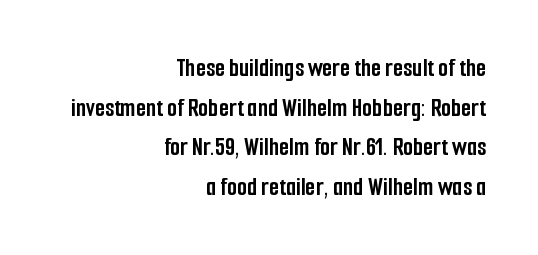
{"italic": "no", "bold": "yes", "underline": "no", "align": "right", "line_spacing": "normal", "line_spacing_ratio": 1.52, "letter_spacing": "normal", "letter_spacing_em": 0.0, "glyph_px": 26}
